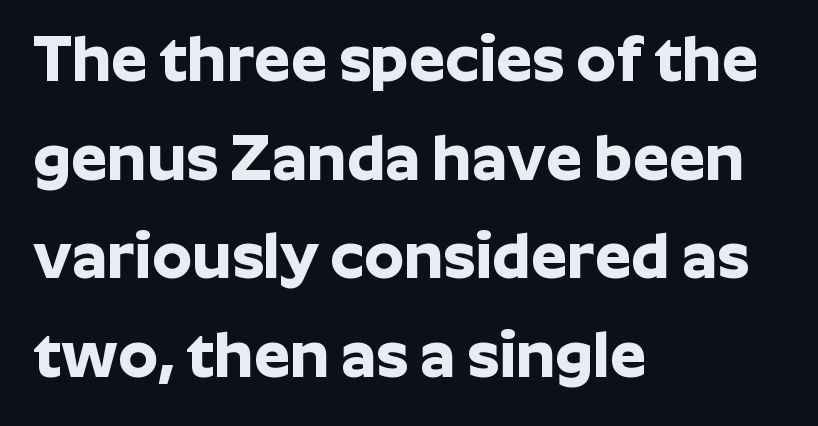
Q: Is the text bold? A: Yes.
Q: Is the text italic (slanted)? A: No, it is upright.
Q: Is the typeface a serif or a sans-serif typeface? A: Sans-serif.
Q: Is the text underlined? A: No.
Q: How is the paragraph aligned? A: Left-aligned.
Q: Is the spacing between letters normal or unusually wide? A: Normal.
Q: Is the spacing between lines tight, normal or loose? A: Normal.
Q: Width (condensed, normal, or wide)? A: Normal.
Q: Stroke contrast? A: Low.
Q: x-height? A: Medium.
Q: Monospaced? A: No.
